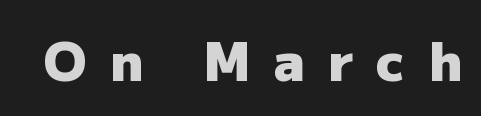
The image shows 53 px heavy sans-serif type, upright; set unusually wide letter spacing (+0.44 em), not underlined; low stroke contrast and a medium x-height.
